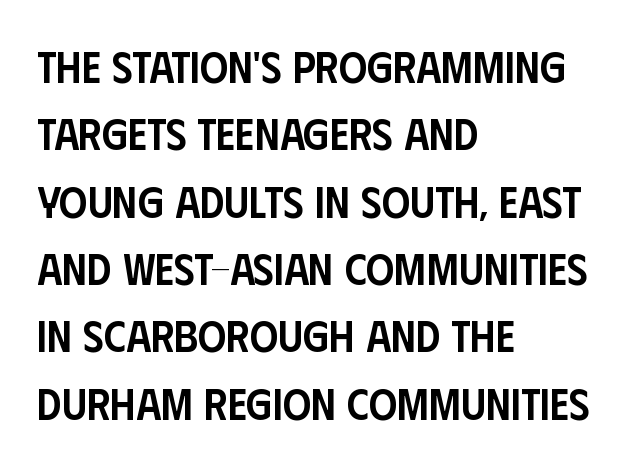
Ordinary non-slanted type is in use. To sum up the face: it is a sans, with no serifs. Compared with typical body copy, the letter spacing here is the same. The passage shown is semibold, sitting just below true bold.
